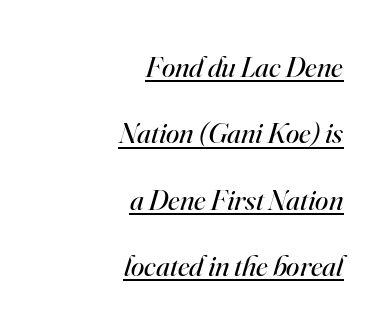
The strokes are not fattened; the text isn't bold. Tracking here is standard; glyphs follow each other at the usual distance. Line spacing here is loose. The font family rendered here belongs to the serif group.
